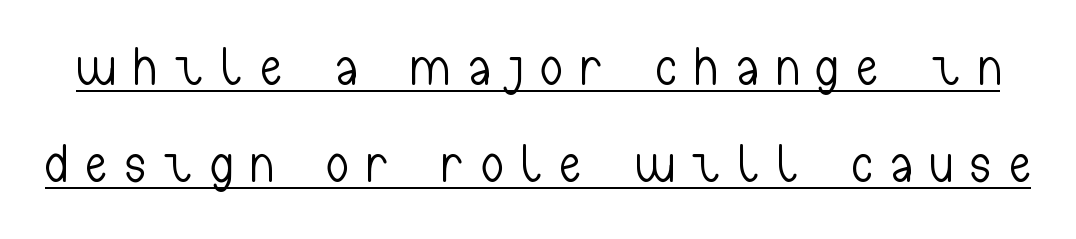
The image shows 53 px light, condensed sans-serif type, upright; set line spacing 1.83x, unusually wide letter spacing (+0.36 em), underlined; low stroke contrast and a medium x-height.
